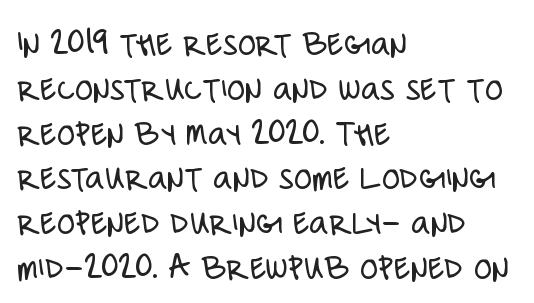
Q: Is the text bold? A: No.
Q: Is the text italic (slanted)? A: No, it is upright.
Q: Is the typeface a serif or a sans-serif typeface? A: Sans-serif.
Q: Is the text underlined? A: No.
Q: How is the paragraph aligned? A: Left-aligned.
Q: Is the spacing between letters normal or unusually wide? A: Normal.
Q: Width (condensed, normal, or wide)? A: Condensed.
Q: Stroke contrast? A: Low.
Q: x-height? A: Large.
Q: Monospaced? A: No.
